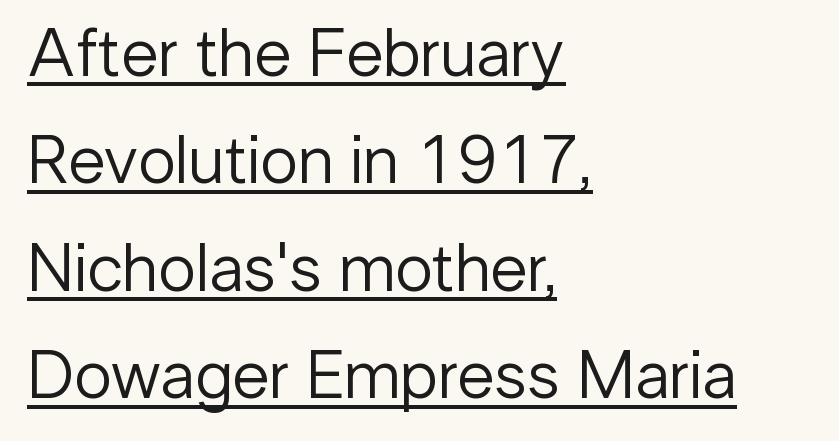
Here the designer chose a conventional face with non-uniform glyph widths. Classification — sans serif. Notice how the stems are strictly vertical — no italics here. This rendering uses left alignment, leaving the right contour irregular. The block of text has a typical density, with ordinary space between rows. Look at the tracking — it's just the regular setting, nothing added.
